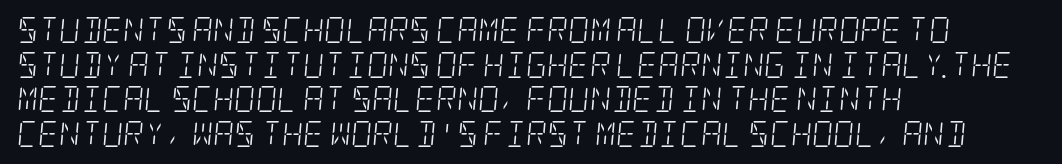
The image shows 26 px text type, italic (leaning right); set left-aligned, normal line spacing (1.33x), normal letter spacing, not underlined.
